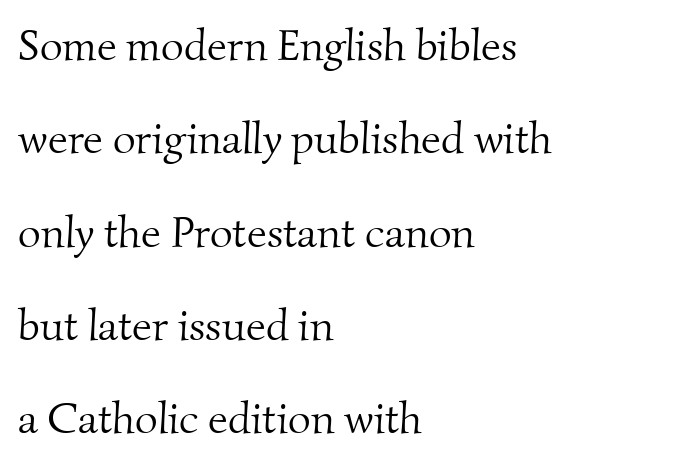
Q: Is the text bold? A: No.
Q: Is the typeface a serif or a sans-serif typeface? A: Serif.
Q: Is the text underlined? A: No.
Q: How is the paragraph aligned? A: Left-aligned.
Q: Is the spacing between letters normal or unusually wide? A: Normal.
Q: Is the spacing between lines tight, normal or loose? A: Loose.
Q: Width (condensed, normal, or wide)? A: Normal.
Q: Stroke contrast? A: Medium.
Q: x-height? A: Small.
Q: Monospaced? A: No.
